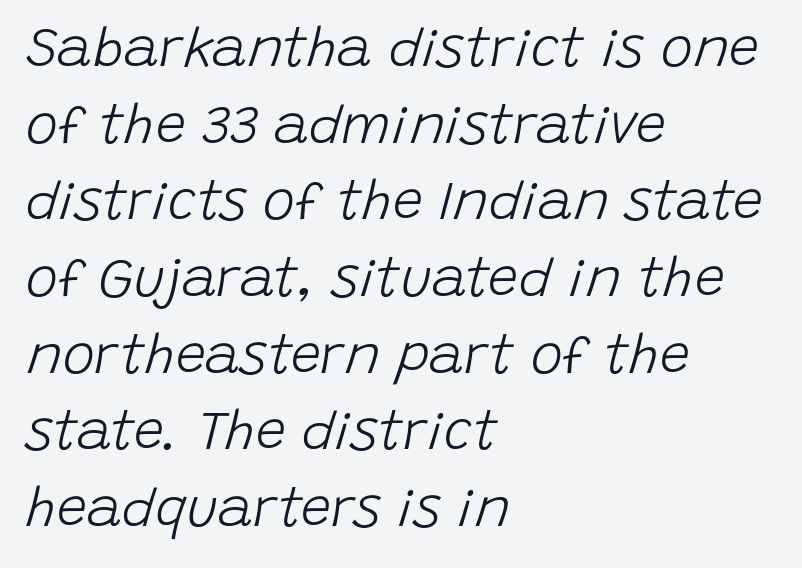
The image shows 54 px light type, italic (leaning right); set left-aligned, normal line spacing (1.42x), normal letter spacing, not underlined; low stroke contrast and a large x-height.
